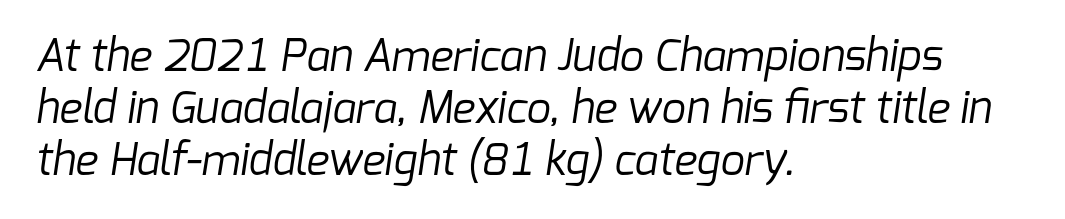
{"serif": "no", "bold": "no", "weight": "regular", "width": "normal", "stroke_contrast": "low", "x_height": "medium", "monospaced": "no", "underline": "no", "align": "left", "line_spacing_ratio": 1.21, "letter_spacing": "normal", "letter_spacing_em": 0.0, "glyph_px": 43}
